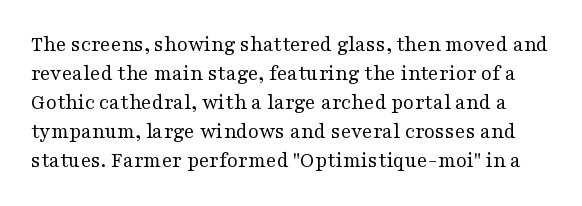
Q: Is the text bold? A: No.
Q: Is the text italic (slanted)? A: No, it is upright.
Q: Is the text underlined? A: No.
Q: Is the spacing between letters normal or unusually wide? A: Normal.
Q: Is the spacing between lines tight, normal or loose? A: Normal.
